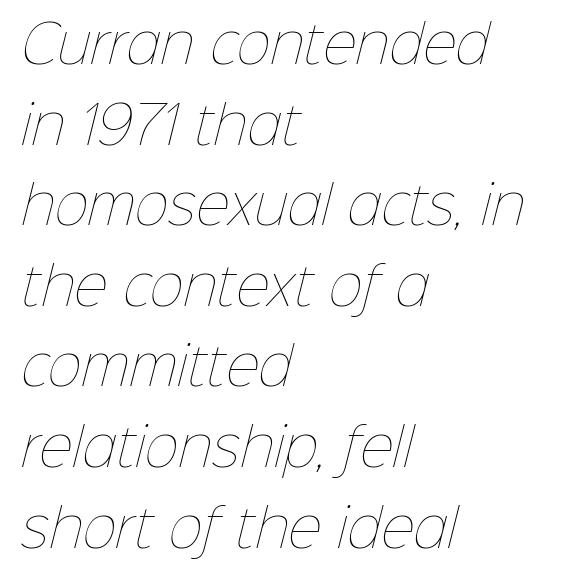
{"bold": "no", "weight": "thin", "width": "normal", "stroke_contrast": "low", "x_height": "medium", "monospaced": "no", "underline": "no", "align": "left", "line_spacing": "normal", "line_spacing_ratio": 1.55, "letter_spacing": "normal", "letter_spacing_em": 0.0, "glyph_px": 52}
